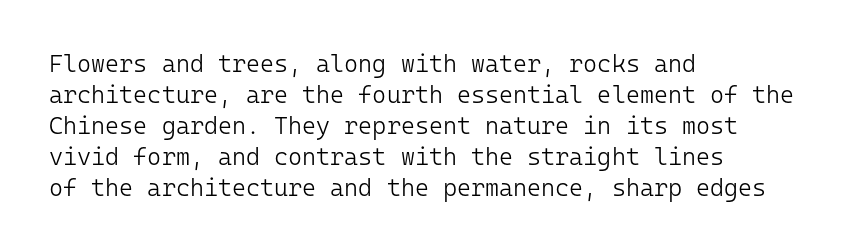
Q: Is the text bold? A: No.
Q: Is the text italic (slanted)? A: No, it is upright.
Q: Is the text underlined? A: No.
Q: How is the paragraph aligned? A: Left-aligned.
Q: Is the spacing between letters normal or unusually wide? A: Normal.
Q: Is the spacing between lines tight, normal or loose? A: Normal.
